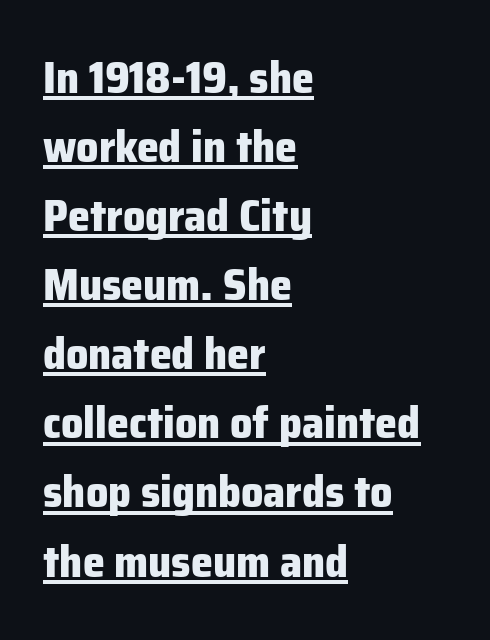
Compared with typical body copy, the letter spacing here is the same. Unlike italic type, these characters show no tilt at all. Here the designer chose a conventional face with non-uniform glyph widths. This is underlined copy, the kind a proofreader might mark for attention. What kind of face is this? One without serifs — a sans. Line starts are locked; line ends wander.
